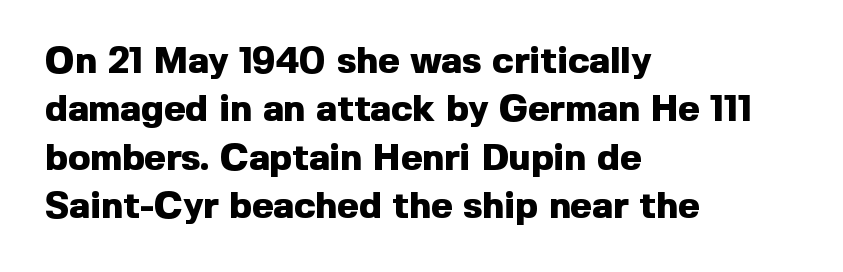
The image shows 37 px heavy sans-serif type, upright; set left-aligned, normal line spacing (1.31x), normal letter spacing, not underlined; a medium x-height.
